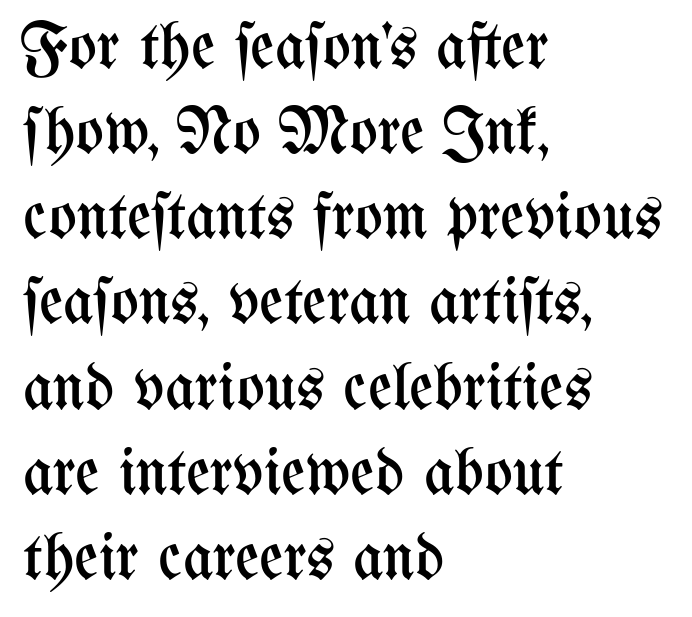
Q: Is the text bold? A: No.
Q: Is the text italic (slanted)? A: No, it is upright.
Q: Is the text underlined? A: No.
Q: How is the paragraph aligned? A: Left-aligned.
Q: Is the spacing between letters normal or unusually wide? A: Normal.
Q: Is the spacing between lines tight, normal or loose? A: Normal.
Q: Width (condensed, normal, or wide)? A: Condensed.
Q: Stroke contrast? A: Medium.
Q: x-height? A: Medium.
Q: Monospaced? A: No.
